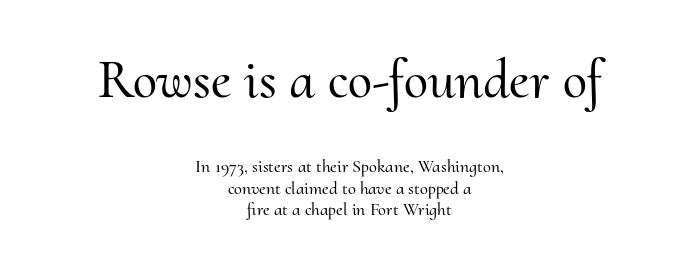
Q: Is the text italic (slanted)? A: No, it is upright.
Q: Is the typeface a serif or a sans-serif typeface? A: Serif.
Q: Is the text underlined? A: No.
Q: How is the paragraph aligned? A: Centered.
Q: Is the spacing between letters normal or unusually wide? A: Normal.
Q: Which block of text is set in a larger size, the first (top) or the second (bottom)? A: The first (top) one.
Q: Width (condensed, normal, or wide)? A: Normal.
Q: Stroke contrast? A: Medium.
Q: x-height? A: Small.
Q: Monospaced? A: No.
